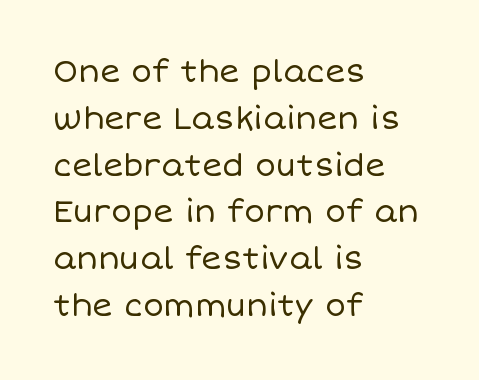
{"italic": "no", "bold": "no", "weight": "regular", "width": "normal", "stroke_contrast": "low", "x_height": "large", "monospaced": "no", "underline": "no", "align": "left", "line_spacing": "normal", "line_spacing_ratio": 1.51, "letter_spacing": "normal", "letter_spacing_em": 0.0, "glyph_px": 31}
